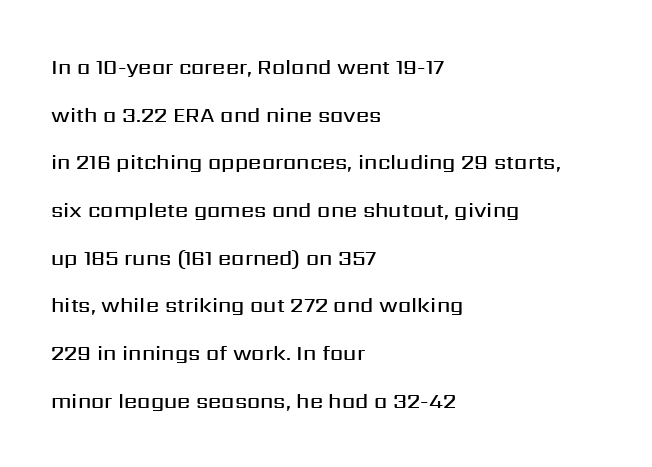
{"italic": "no", "bold": "semi", "underline": "no", "align": "left", "line_spacing": "loose", "line_spacing_ratio": 2.27, "letter_spacing": "normal", "letter_spacing_em": 0.0, "glyph_px": 21}
